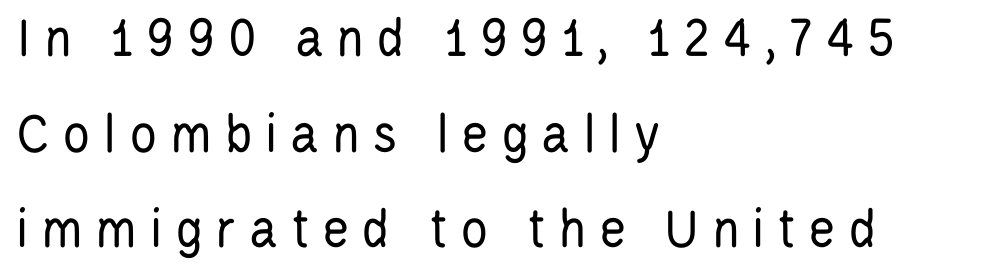
The image shows 58 px regular-weight, condensed sans-serif type, upright; set left-aligned, normal line spacing (1.65x), unusually wide letter spacing (+0.21 em), not underlined; low stroke contrast and a large x-height.
